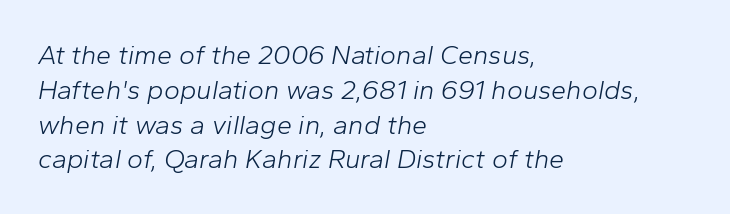
Q: Is the text bold? A: No.
Q: Is the text italic (slanted)? A: Yes, it leans right by about 10 degrees.
Q: Is the text underlined? A: No.
Q: How is the paragraph aligned? A: Left-aligned.
Q: Is the spacing between letters normal or unusually wide? A: Normal.
Q: Is the spacing between lines tight, normal or loose? A: Normal.
